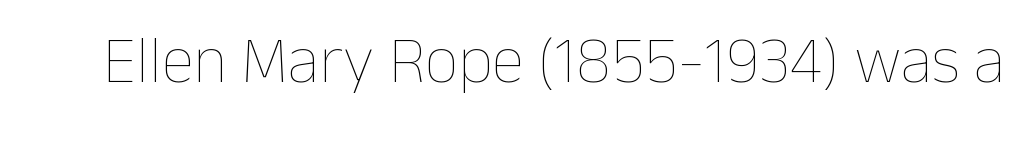
The image shows 66 px thin type, upright; set normal letter spacing, not underlined; low stroke contrast and a medium x-height.
